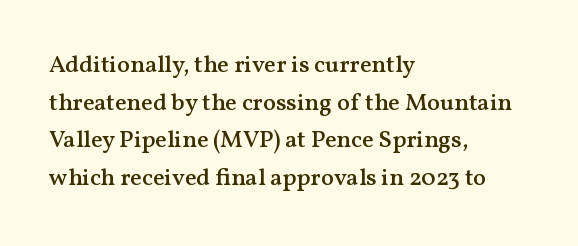
If you drew a ruler down the left edge, every line would touch it. Successive baselines arrive at the customary interval. The passage shown is semibold, sitting just below true bold. Style check: upright.
